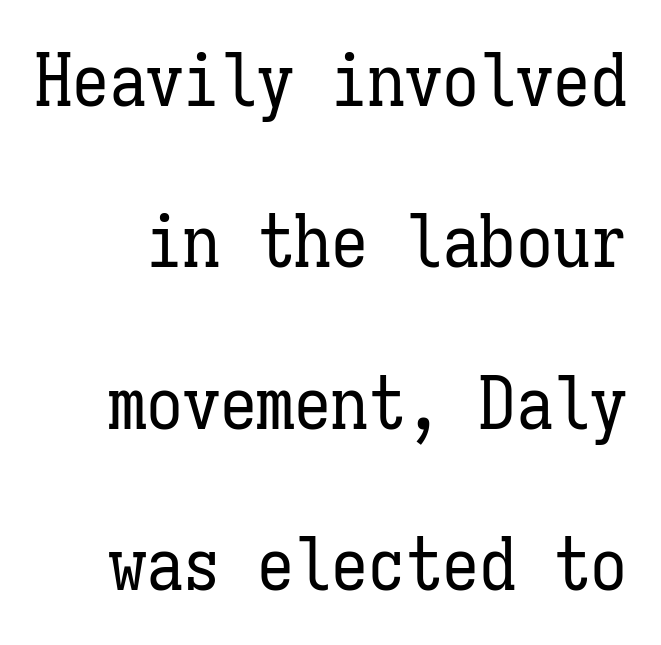
{"italic": "no", "bold": "no", "weight": "regular", "width": "condensed", "stroke_contrast": "low", "x_height": "medium", "monospaced": "yes", "underline": "no", "line_spacing": "loose", "line_spacing_ratio": 2.18, "letter_spacing": "normal", "letter_spacing_em": 0.0, "glyph_px": 74}
